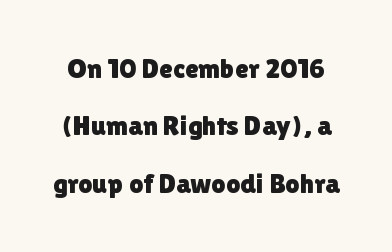
{"serif": "no", "italic": "no", "width": "normal", "stroke_contrast": "low", "x_height": "medium", "monospaced": "no", "underline": "no", "line_spacing": "loose", "line_spacing_ratio": 2.05, "letter_spacing": "normal", "letter_spacing_em": 0.0, "glyph_px": 28}
